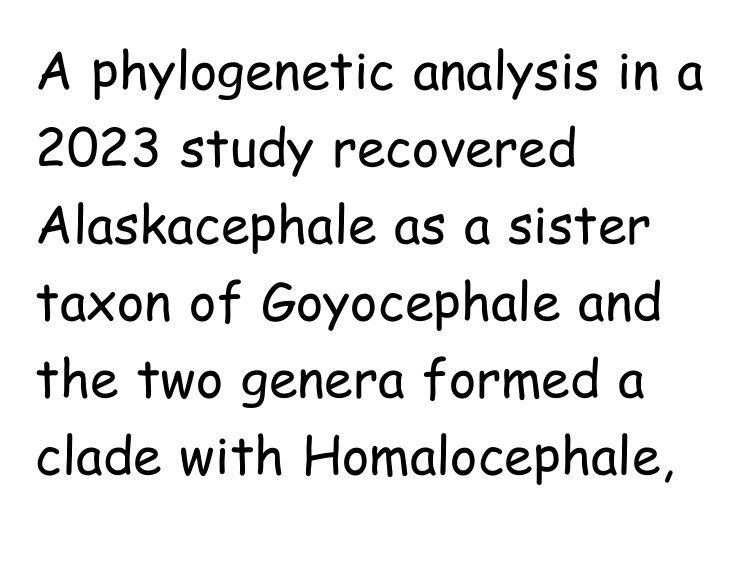
The image shows 52 px regular-weight, condensed sans-serif type, upright; set left-aligned, normal line spacing (1.48x), normal letter spacing, not underlined; low stroke contrast and a medium x-height.
